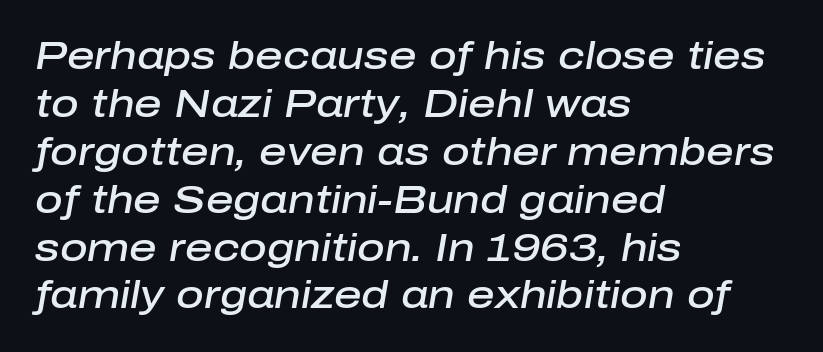
The image shows 38 px semibold type, italic (leaning right); set left-aligned, normal line spacing (1.26x), normal letter spacing, not underlined; low stroke contrast and a medium x-height.
